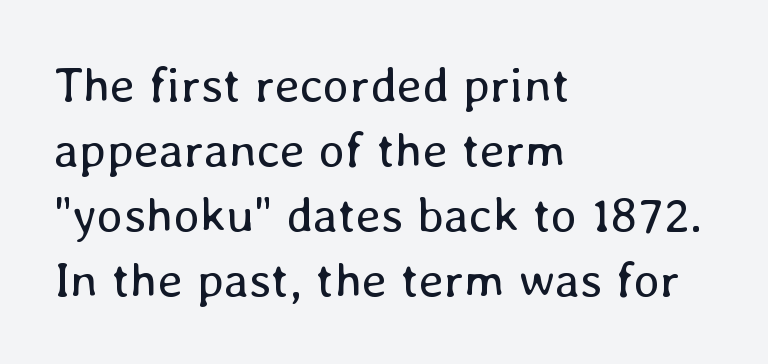
The image shows 50 px regular-weight type, upright; set left-aligned, normal line spacing (1.3x), normal letter spacing, not underlined; low stroke contrast and a medium x-height.
